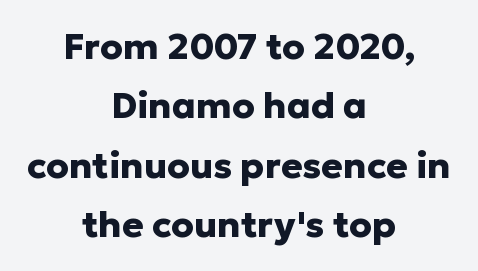
Q: Is the text bold? A: Yes.
Q: Is the text italic (slanted)? A: No, it is upright.
Q: Is the typeface a serif or a sans-serif typeface? A: Sans-serif.
Q: Is the text underlined? A: No.
Q: How is the paragraph aligned? A: Centered.
Q: Is the spacing between letters normal or unusually wide? A: Normal.
Q: Is the spacing between lines tight, normal or loose? A: Normal.
Q: Width (condensed, normal, or wide)? A: Normal.
Q: Stroke contrast? A: Low.
Q: x-height? A: Medium.
Q: Monospaced? A: No.
